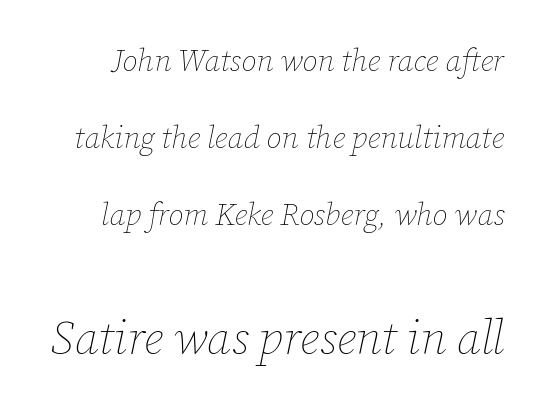
Q: Is the text bold? A: No.
Q: Is the text italic (slanted)? A: Yes, it leans right by about 12 degrees.
Q: Is the text underlined? A: No.
Q: Is the spacing between letters normal or unusually wide? A: Normal.
Q: Is the spacing between lines tight, normal or loose? A: Loose.
Q: Which block of text is set in a larger size, the first (top) or the second (bottom)? A: The second (bottom) one.
Q: Width (condensed, normal, or wide)? A: Normal.
Q: Stroke contrast? A: Low.
Q: x-height? A: Medium.
Q: Monospaced? A: No.
